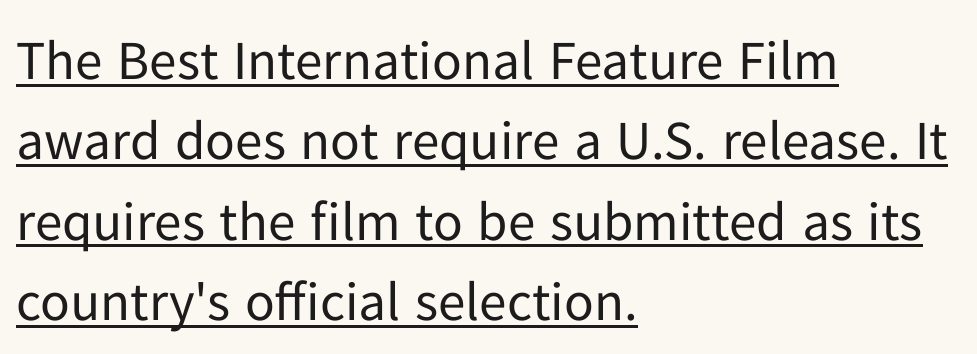
Q: Is the text bold? A: No.
Q: Is the text italic (slanted)? A: No, it is upright.
Q: Is the typeface a serif or a sans-serif typeface? A: Sans-serif.
Q: Is the text underlined? A: Yes.
Q: How is the paragraph aligned? A: Left-aligned.
Q: Is the spacing between letters normal or unusually wide? A: Normal.
Q: Is the spacing between lines tight, normal or loose? A: Normal.
Q: Width (condensed, normal, or wide)? A: Normal.
Q: Stroke contrast? A: Low.
Q: x-height? A: Medium.
Q: Monospaced? A: No.
